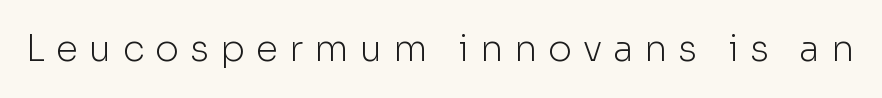
The image shows 36 px light sans-serif type, upright; set unusually wide letter spacing (+0.31 em), not underlined; low stroke contrast and a medium x-height.
